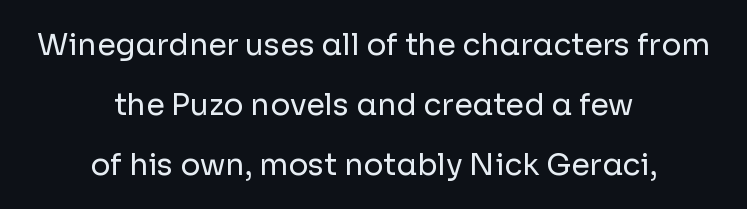
The gap between lines stays unmarked. A great deal of white space separates one row of letters from the next. Vertical strokes here are truly vertical. The weight tops out at a normal text grade.
